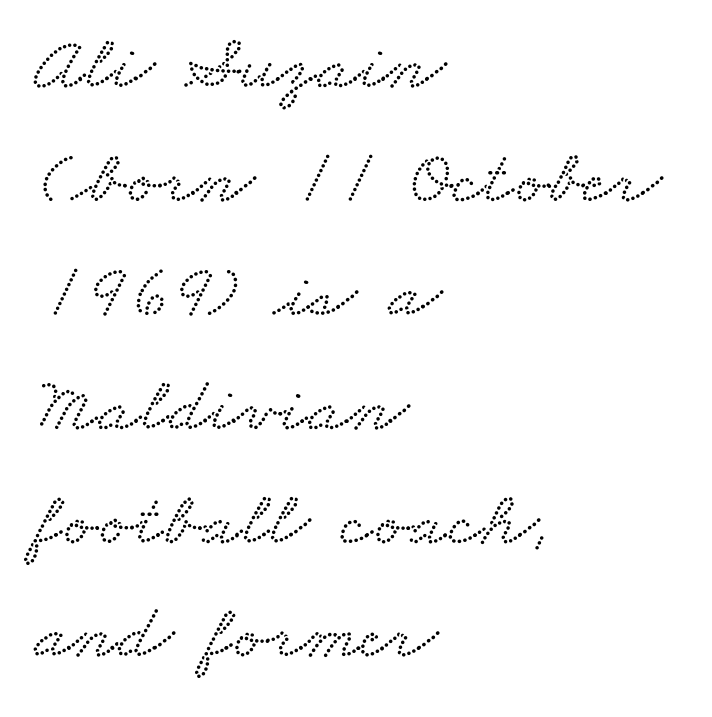
The image shows 78 px wide serif type; set left-aligned, normal line spacing (1.46x), normal letter spacing, not underlined; low stroke contrast and a small x-height.
